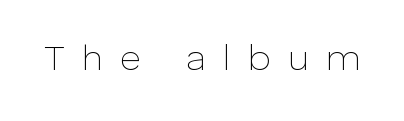
{"serif": "no", "italic": "no", "bold": "no", "weight": "thin", "width": "normal", "stroke_contrast": "low", "x_height": "medium", "monospaced": "no", "underline": "no", "letter_spacing": "wide", "letter_spacing_em": 0.49, "glyph_px": 36}
